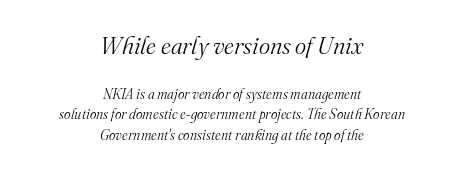
The image shows 24 px text type, italic (leaning right); set centered, normal line spacing (1.48x), normal letter spacing, not underlined; the first (top) block is 1.71x larger.
